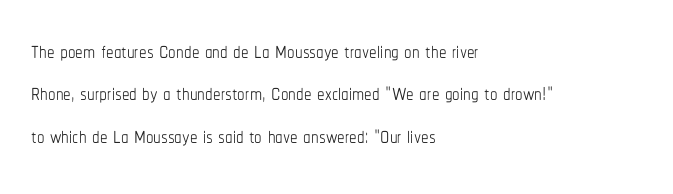
Do the characters align in a grid? No, the font is proportional. Anything drawn beneath the words? Only blank space. This is not heavy type; no bold has been used. Here the glyphs are tracked normally, forming tight word shapes. Line beginnings align vertically; line endings do not. Vertical spacing — default.
